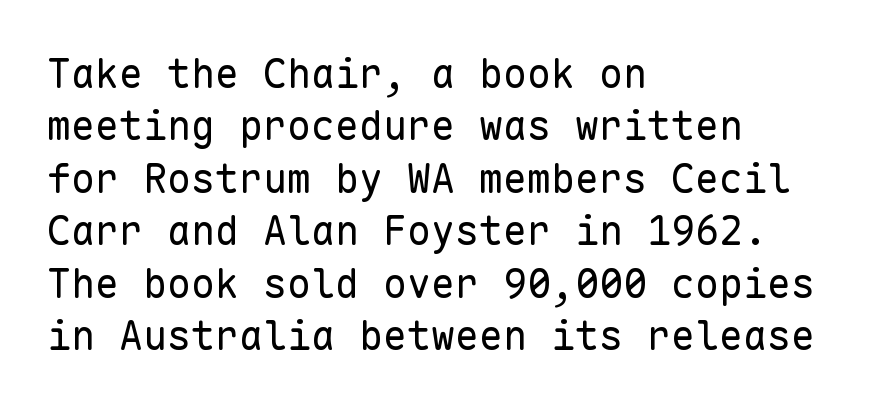
{"serif": "no", "italic": "no", "bold": "no", "weight": "regular", "width": "normal", "stroke_contrast": "low", "x_height": "medium", "monospaced": "yes", "underline": "no", "align": "left", "line_spacing": "normal", "line_spacing_ratio": 1.31, "letter_spacing": "normal", "letter_spacing_em": 0.0, "glyph_px": 40}
